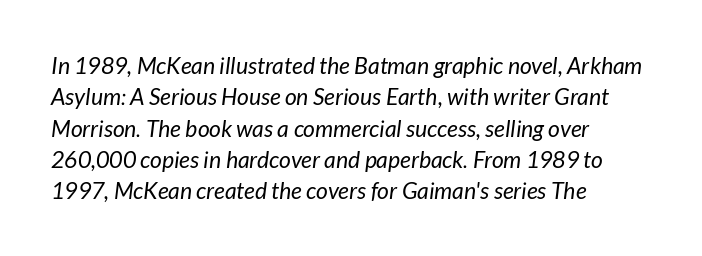
The image shows 23 px text type, italic (leaning right); set left-aligned, normal line spacing (1.36x), normal letter spacing, not underlined.
